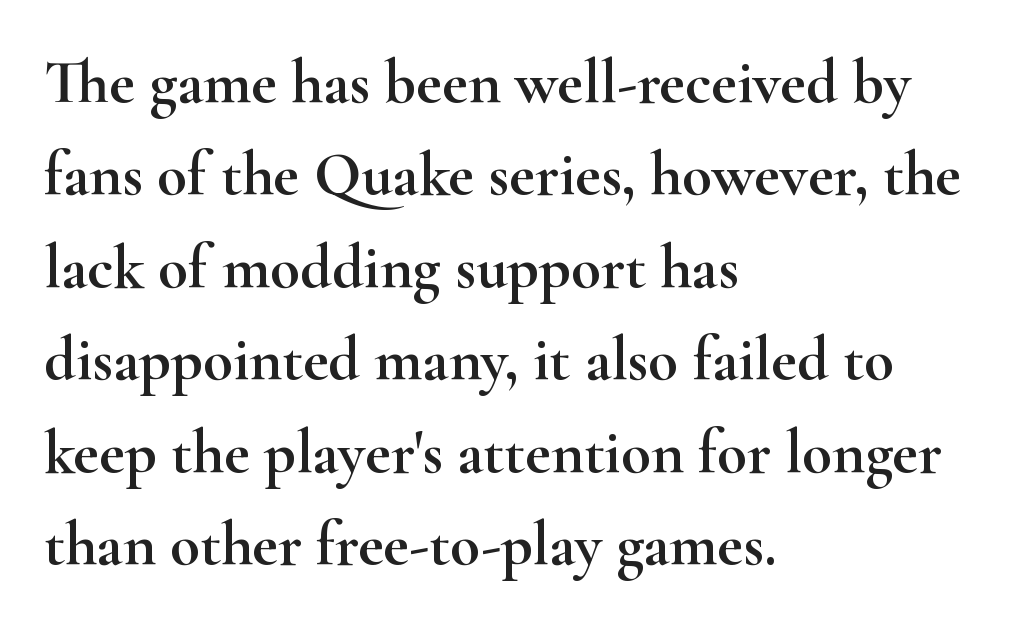
Q: Is the text italic (slanted)? A: No, it is upright.
Q: Is the typeface a serif or a sans-serif typeface? A: Serif.
Q: Is the text underlined? A: No.
Q: How is the paragraph aligned? A: Left-aligned.
Q: Is the spacing between letters normal or unusually wide? A: Normal.
Q: Is the spacing between lines tight, normal or loose? A: Normal.
Q: Width (condensed, normal, or wide)? A: Wide.
Q: Stroke contrast? A: High.
Q: x-height? A: Small.
Q: Monospaced? A: No.
